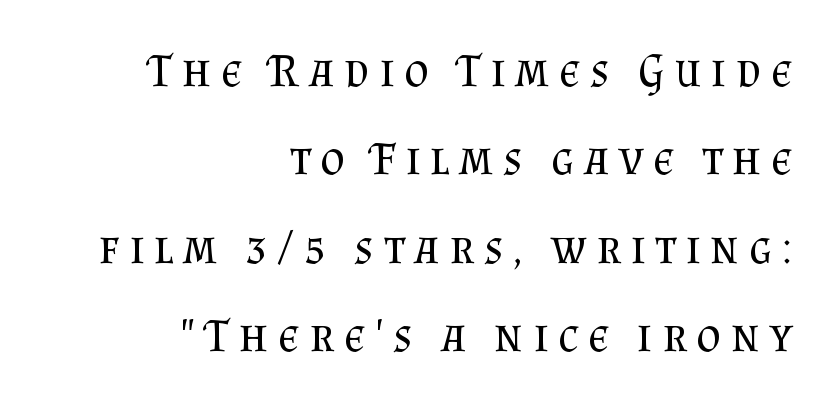
The image shows 47 px regular-weight serif type, upright; set right-aligned, line spacing 1.88x, unusually wide letter spacing (+0.21 em), not underlined; medium stroke contrast and a small x-height.
